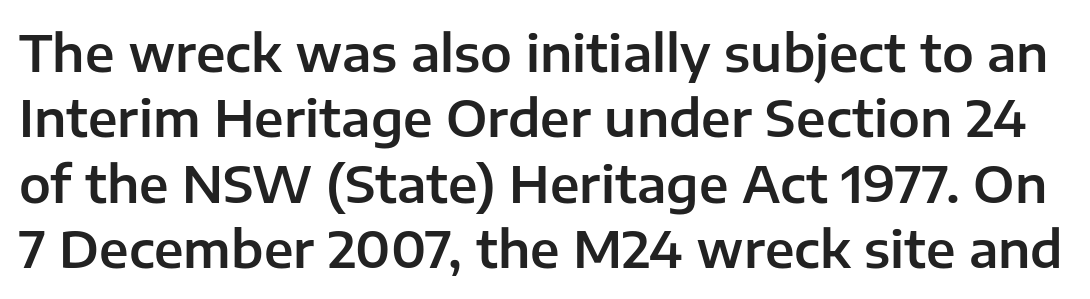
The image shows 51 px sans-serif type, upright; set normal line spacing (1.28x), normal letter spacing, not underlined; low stroke contrast and a medium x-height.
